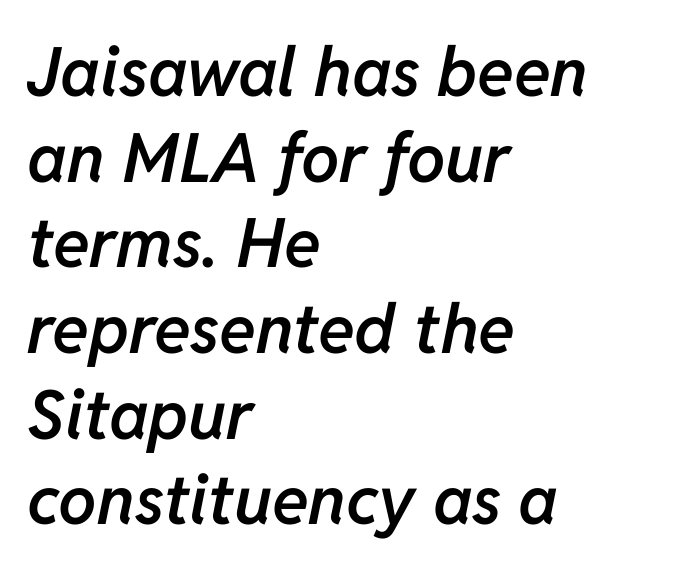
Q: Is the text bold? A: Semi-bold.
Q: Is the text italic (slanted)? A: Yes, it leans right by about 11 degrees.
Q: Is the text underlined? A: No.
Q: How is the paragraph aligned? A: Left-aligned.
Q: Is the spacing between letters normal or unusually wide? A: Normal.
Q: Is the spacing between lines tight, normal or loose? A: Normal.
Q: Width (condensed, normal, or wide)? A: Normal.
Q: Stroke contrast? A: Low.
Q: x-height? A: Medium.
Q: Monospaced? A: No.
